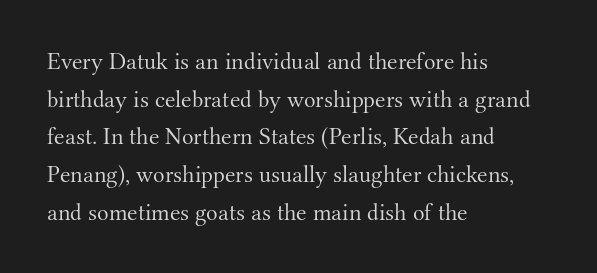
The image shows 24 px text type, upright; set left-aligned, normal line spacing (1.57x), normal letter spacing, not underlined.
